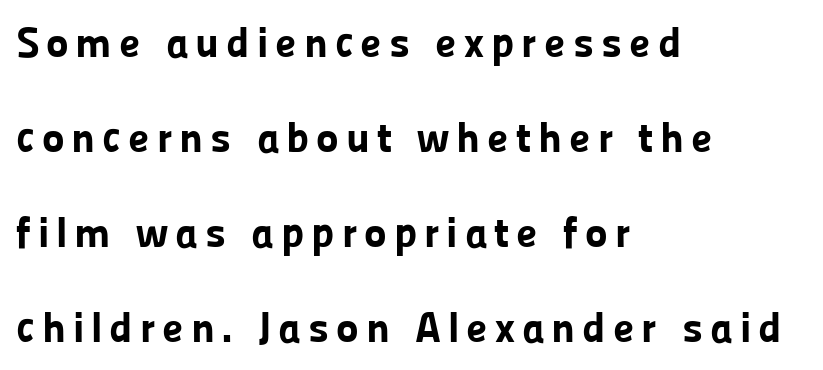
Q: Is the text bold? A: Yes.
Q: Is the text italic (slanted)? A: No, it is upright.
Q: Is the typeface a serif or a sans-serif typeface? A: Sans-serif.
Q: Is the text underlined? A: No.
Q: How is the paragraph aligned? A: Left-aligned.
Q: Is the spacing between lines tight, normal or loose? A: Loose.
Q: Width (condensed, normal, or wide)? A: Normal.
Q: Stroke contrast? A: Low.
Q: x-height? A: Medium.
Q: Monospaced? A: No.
